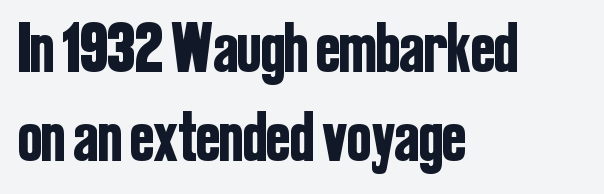
Q: Is the text italic (slanted)? A: No, it is upright.
Q: Is the typeface a serif or a sans-serif typeface? A: Sans-serif.
Q: Is the text underlined? A: No.
Q: How is the paragraph aligned? A: Left-aligned.
Q: Is the spacing between letters normal or unusually wide? A: Normal.
Q: Is the spacing between lines tight, normal or loose? A: Normal.
Q: Width (condensed, normal, or wide)? A: Condensed.
Q: Stroke contrast? A: Low.
Q: x-height? A: Medium.
Q: Monospaced? A: No.
